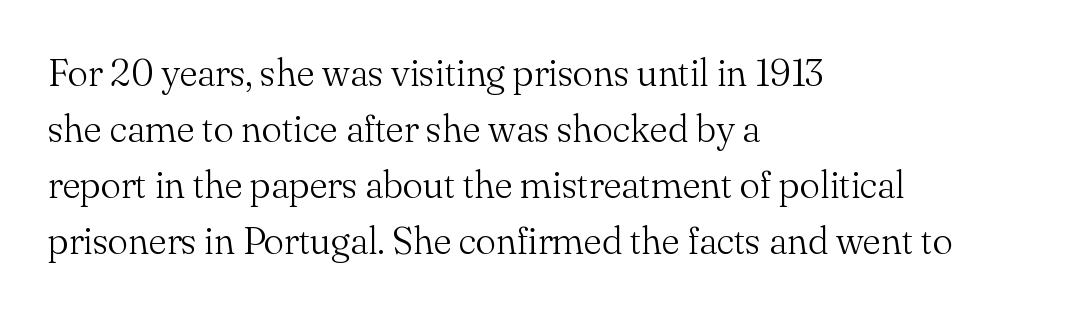
The image shows 38 px light serif type, upright; set left-aligned, normal line spacing (1.47x), normal letter spacing, not underlined; medium stroke contrast and a small x-height.
